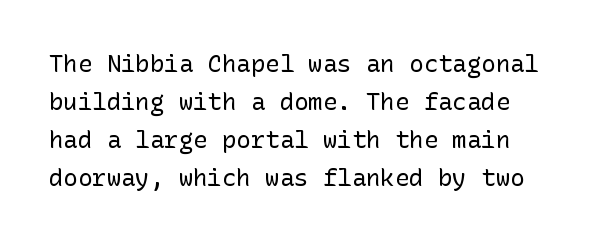
The image shows 24 px text type, upright; set left-aligned, normal line spacing (1.59x), normal letter spacing, not underlined.
